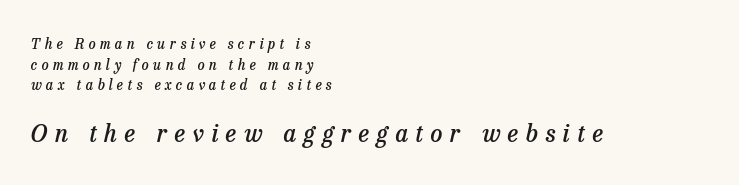
Q: Is the text bold? A: Semi-bold.
Q: Is the text italic (slanted)? A: Yes, it leans right by about 13 degrees.
Q: Is the text underlined? A: No.
Q: How is the paragraph aligned? A: Left-aligned.
Q: Is the spacing between letters normal or unusually wide? A: Unusually wide.
Q: Is the spacing between lines tight, normal or loose? A: Normal.
Q: Which block of text is set in a larger size, the first (top) or the second (bottom)? A: The second (bottom) one.
